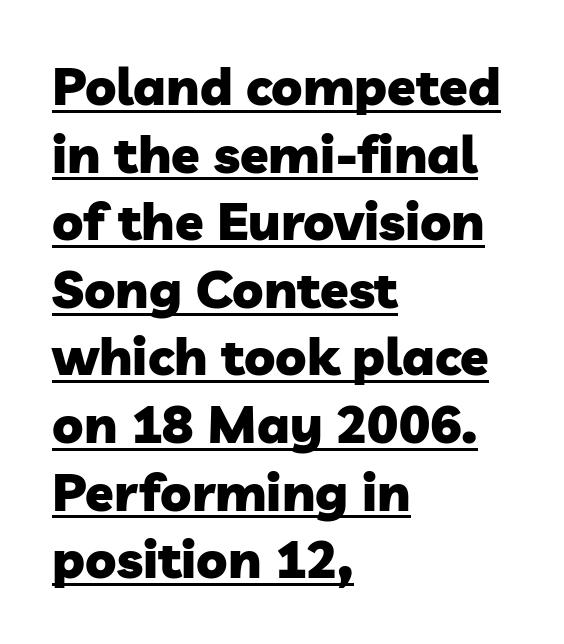
Q: Is the text bold? A: Yes.
Q: Is the typeface a serif or a sans-serif typeface? A: Sans-serif.
Q: Is the text underlined? A: Yes.
Q: How is the paragraph aligned? A: Left-aligned.
Q: Is the spacing between letters normal or unusually wide? A: Normal.
Q: Is the spacing between lines tight, normal or loose? A: Normal.
Q: Width (condensed, normal, or wide)? A: Normal.
Q: Stroke contrast? A: Low.
Q: x-height? A: Medium.
Q: Monospaced? A: No.
